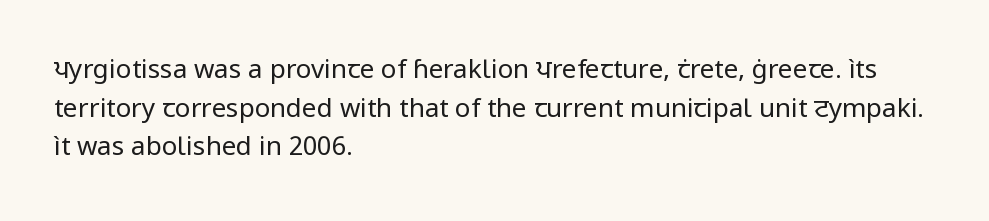
Posture: vertical. The weight tops out at a normal text grade. Words appear dense and cohesive because spacing is normal. If you drew a ruler down the left edge, every line would touch it. Line spacing here is normal. Underline: absent.
